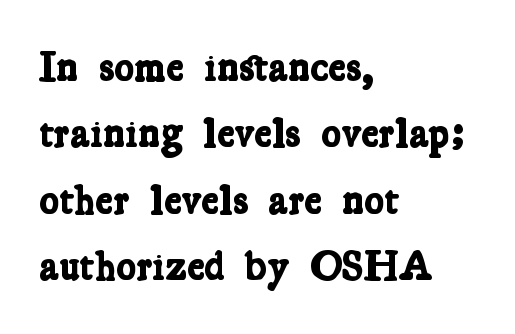
Q: Is the text bold? A: Yes.
Q: Is the typeface a serif or a sans-serif typeface? A: Serif.
Q: Is the text underlined? A: No.
Q: How is the paragraph aligned? A: Left-aligned.
Q: Is the spacing between letters normal or unusually wide? A: Normal.
Q: Is the spacing between lines tight, normal or loose? A: Normal.
Q: Width (condensed, normal, or wide)? A: Condensed.
Q: Stroke contrast? A: Low.
Q: x-height? A: Medium.
Q: Monospaced? A: No.
